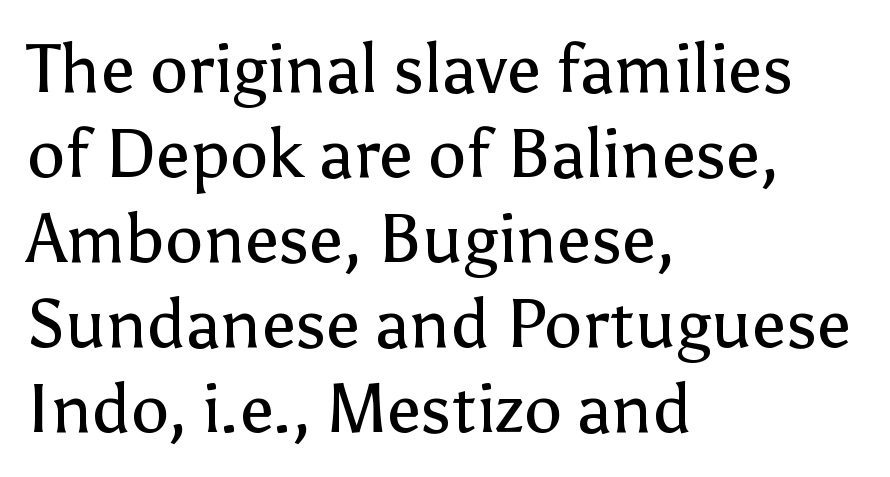
There is no visible air inserted between adjacent glyphs. The passage is arranged the way most books set body copy — flush left. The letters advance in unequal steps, a hallmark of proportional type. The type family on display is of the sans-serif kind. Type without underlining. Compared with typical paragraphs, the rows here are spaced about the same.
